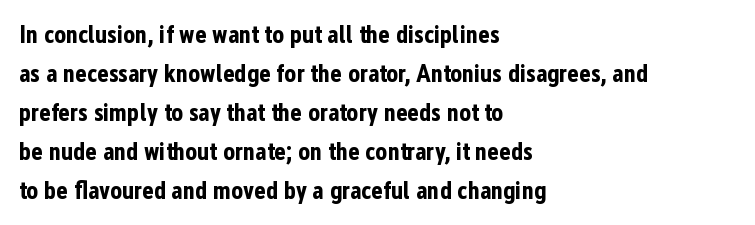
The image shows 25 px bold type, upright; set left-aligned, normal line spacing (1.56x), normal letter spacing, not underlined.
